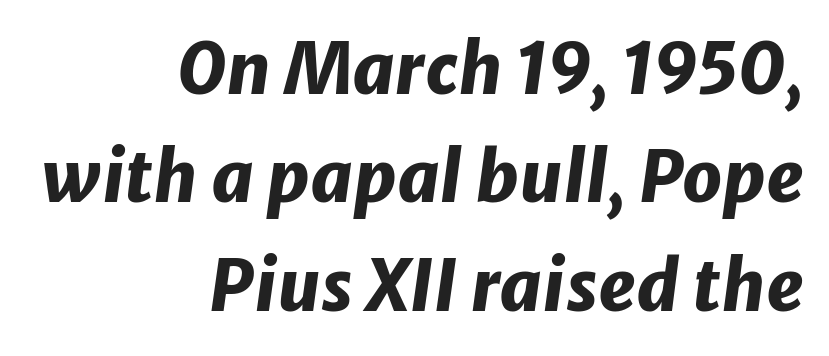
{"italic": "yes", "lean": "right", "slant_degrees": 8, "bold": "yes", "weight": "heavy", "width": "normal", "stroke_contrast": "low", "x_height": "medium", "monospaced": "no", "underline": "no", "align": "right", "line_spacing": "normal", "line_spacing_ratio": 1.55, "letter_spacing": "normal", "letter_spacing_em": 0.0, "glyph_px": 70}
